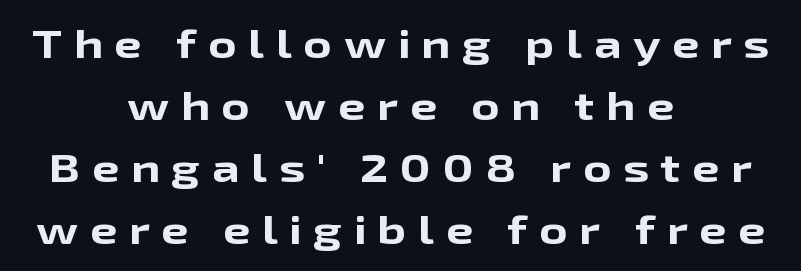
{"serif": "no", "italic": "no", "bold": "yes", "weight": "bold", "width": "wide", "stroke_contrast": "low", "x_height": "medium", "monospaced": "no", "underline": "no", "align": "center", "line_spacing": "normal", "line_spacing_ratio": 1.59, "letter_spacing": "wide", "letter_spacing_em": 0.3, "glyph_px": 39}
